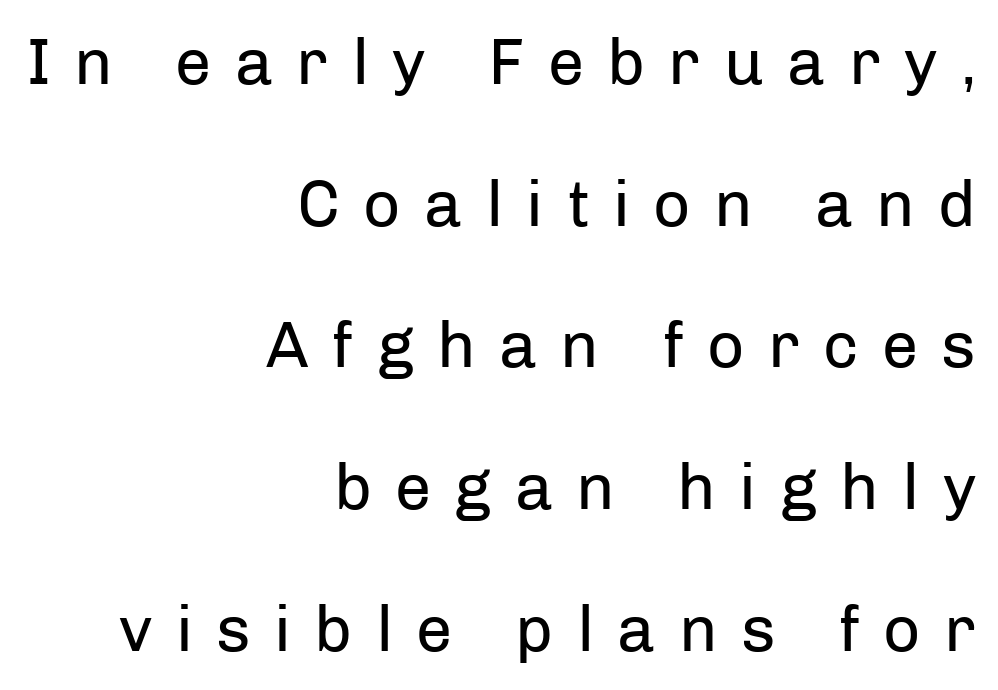
{"serif": "no", "italic": "no", "bold": "no", "weight": "regular", "width": "normal", "stroke_contrast": "low", "x_height": "medium", "monospaced": "no", "underline": "no", "align": "right", "line_spacing": "loose", "line_spacing_ratio": 2.18, "letter_spacing": "wide", "letter_spacing_em": 0.36, "glyph_px": 65}
